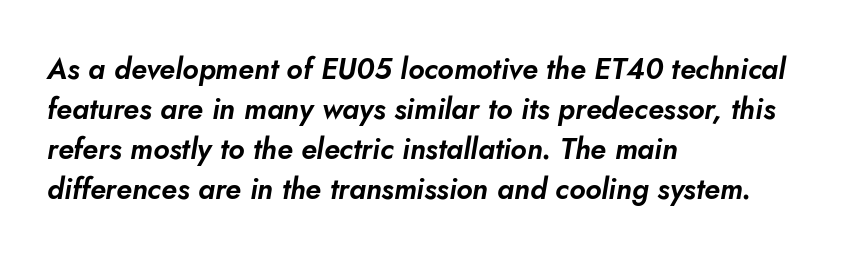
Q: Is the text italic (slanted)? A: Yes, it leans right by about 10 degrees.
Q: Is the text underlined? A: No.
Q: How is the paragraph aligned? A: Left-aligned.
Q: Is the spacing between letters normal or unusually wide? A: Normal.
Q: Is the spacing between lines tight, normal or loose? A: Normal.
Q: Width (condensed, normal, or wide)? A: Normal.
Q: Stroke contrast? A: Low.
Q: x-height? A: Small.
Q: Monospaced? A: No.
